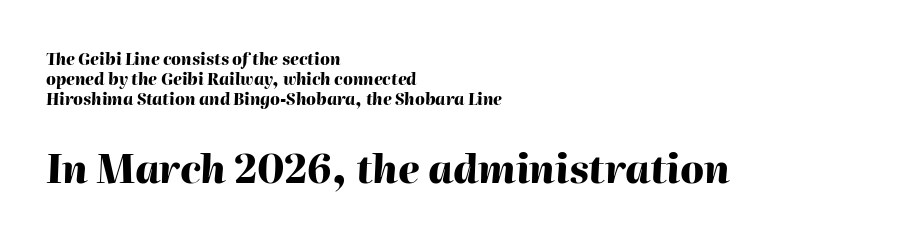
The image shows 39 px heavy type, italic (leaning right); set left-aligned, normal line spacing (1.25x), normal letter spacing, not underlined; the second (bottom) block is 2.44x larger; high stroke contrast and a medium x-height.
